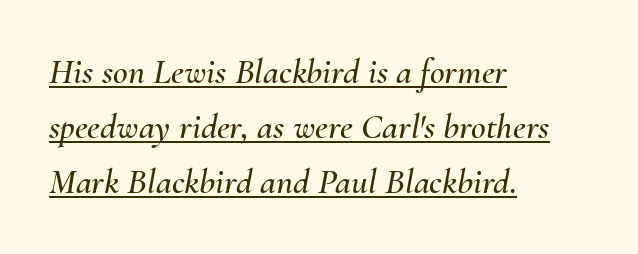
Q: Is the text italic (slanted)? A: Yes, it leans right by about 10 degrees.
Q: Is the text underlined? A: Yes.
Q: How is the paragraph aligned? A: Left-aligned.
Q: Is the spacing between letters normal or unusually wide? A: Normal.
Q: Is the spacing between lines tight, normal or loose? A: Normal.
Q: Width (condensed, normal, or wide)? A: Normal.
Q: Stroke contrast? A: Medium.
Q: x-height? A: Small.
Q: Monospaced? A: No.
